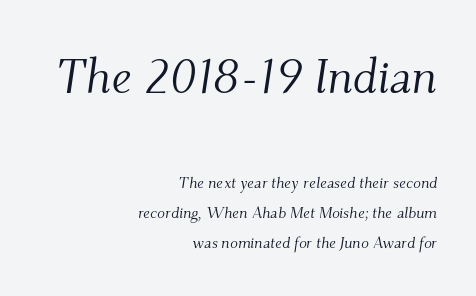
Tracking value appears to be zero — textbook default spacing. Check under the words: just untouched page. Stroke terminals: seriffed. The passage shown begins with its larger block and ends with its smaller one. This sample is right-justified, so line beginnings fall wherever the words allow.
